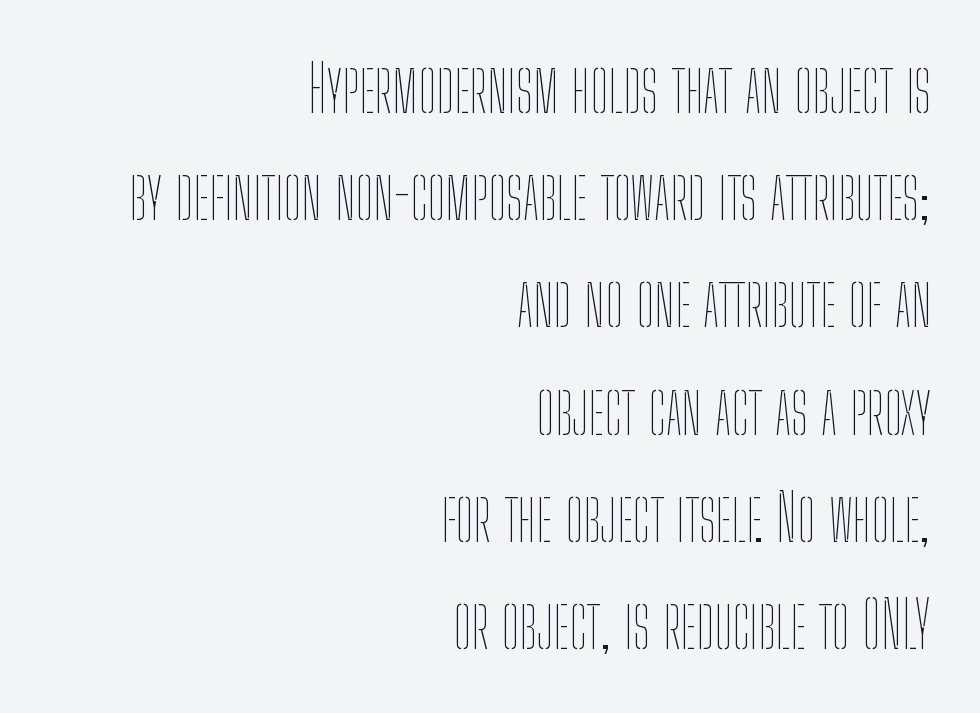
Q: Is the text bold? A: No.
Q: Is the text italic (slanted)? A: No, it is upright.
Q: Is the text underlined? A: No.
Q: How is the paragraph aligned? A: Right-aligned.
Q: Is the spacing between letters normal or unusually wide? A: Normal.
Q: Is the spacing between lines tight, normal or loose? A: Normal.
Q: Width (condensed, normal, or wide)? A: Condensed.
Q: Stroke contrast? A: Low.
Q: x-height? A: Medium.
Q: Monospaced? A: No.
